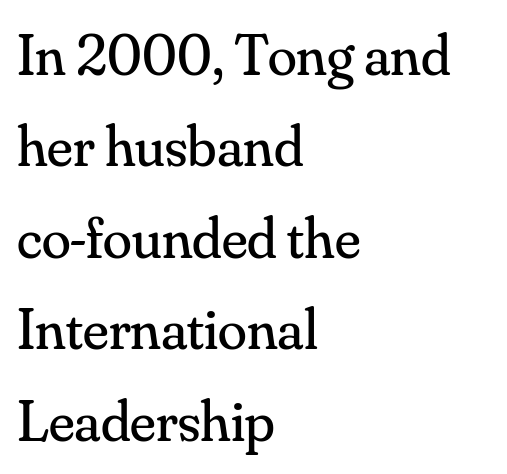
{"serif": "yes", "italic": "no", "bold": "no", "weight": "regular", "width": "normal", "stroke_contrast": "medium", "x_height": "small", "monospaced": "no", "underline": "no", "align": "left", "line_spacing": "normal", "line_spacing_ratio": 1.55, "letter_spacing": "normal", "letter_spacing_em": 0.0, "glyph_px": 59}
